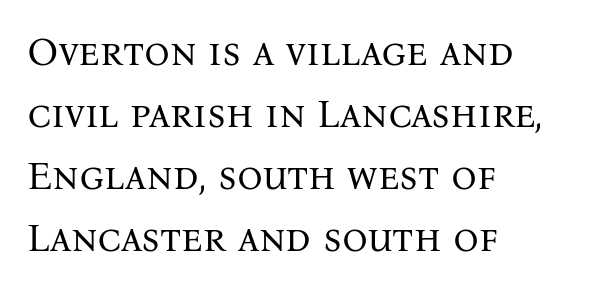
Tall strokes in this sample are plumb rather than angled. In terms of leading, this rendering sits right in the middle. The gap between lines stays unmarked. The rendering uses natural spacing where letterforms have individual widths.
